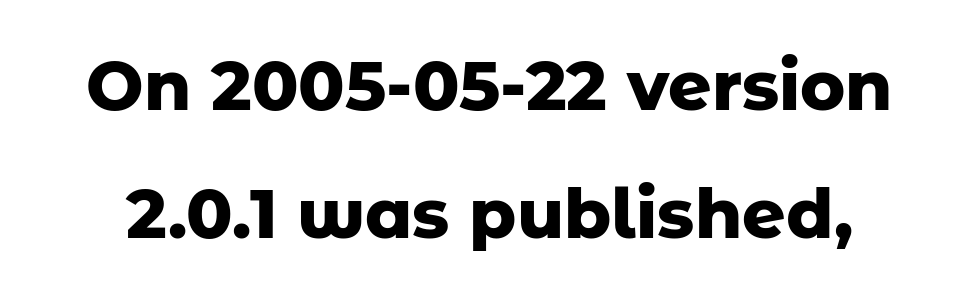
Q: Is the text bold? A: Yes.
Q: Is the text italic (slanted)? A: No, it is upright.
Q: Is the typeface a serif or a sans-serif typeface? A: Sans-serif.
Q: Is the text underlined? A: No.
Q: Is the spacing between letters normal or unusually wide? A: Normal.
Q: Width (condensed, normal, or wide)? A: Normal.
Q: Stroke contrast? A: Low.
Q: x-height? A: Medium.
Q: Monospaced? A: No.
